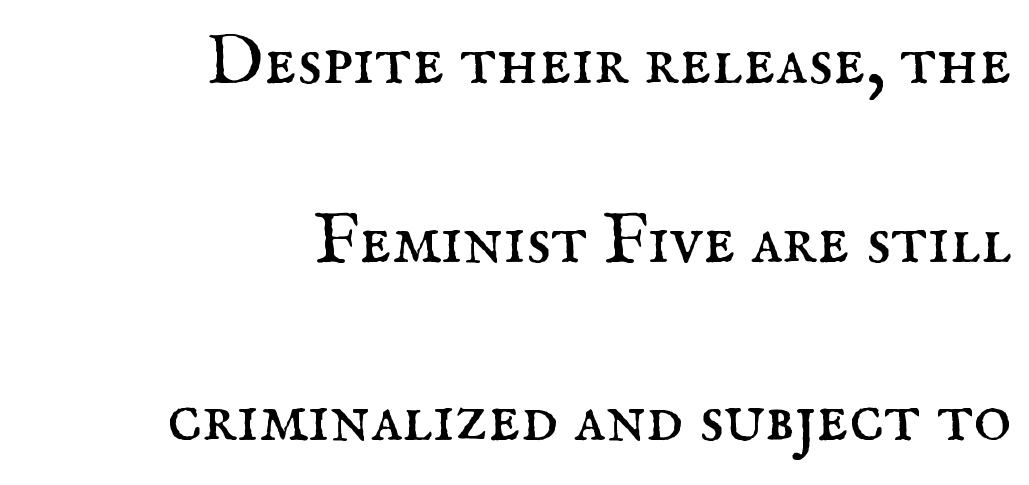
The letters advance in unequal steps, a hallmark of proportional type. Caption: standard tracking, unaltered. Any mark beneath the type? The region is blank. Every stem runs plumb, perpendicular to the baseline.
